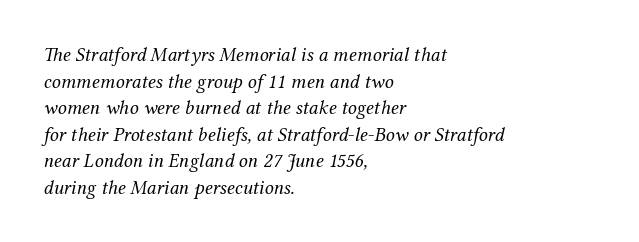
The image shows 20 px text type, italic (leaning right); set left-aligned, normal line spacing (1.33x), normal letter spacing, not underlined.
